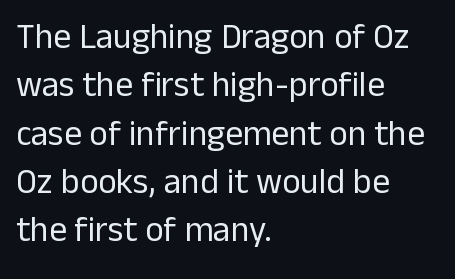
Each letter keeps its own natural width here, so spacing adapts to shape. The space beneath each line is pristine and unruled. Does extra space separate the letters? No, they use regular spacing. The axis of the letterforms is exactly vertical.
